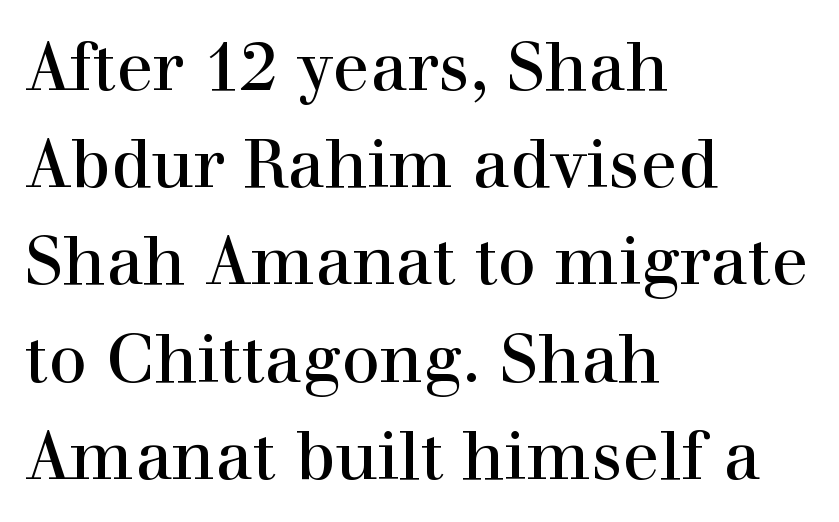
The image shows 68 px regular-weight serif type, upright; set left-aligned, normal line spacing (1.43x), normal letter spacing, not underlined; high stroke contrast and a medium x-height.
